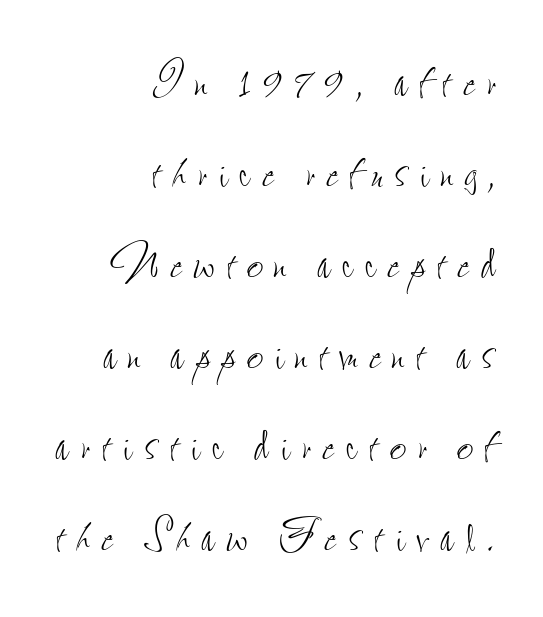
The image shows 58 px thin, condensed type; set right-aligned, normal line spacing (1.57x), unusually wide letter spacing (+0.2 em), not underlined; low stroke contrast and a small x-height.
